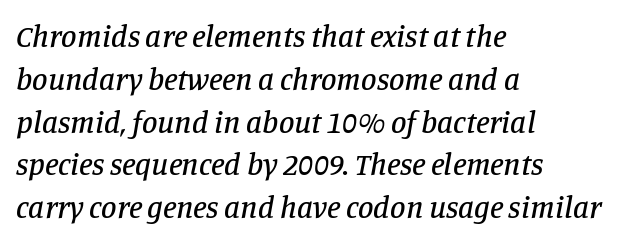
Q: Is the text italic (slanted)? A: Yes, it leans right by about 11 degrees.
Q: Is the typeface a serif or a sans-serif typeface? A: Serif.
Q: Is the text underlined? A: No.
Q: How is the paragraph aligned? A: Left-aligned.
Q: Is the spacing between letters normal or unusually wide? A: Normal.
Q: Is the spacing between lines tight, normal or loose? A: Normal.
Q: Width (condensed, normal, or wide)? A: Normal.
Q: Stroke contrast? A: Low.
Q: x-height? A: Large.
Q: Monospaced? A: No.
